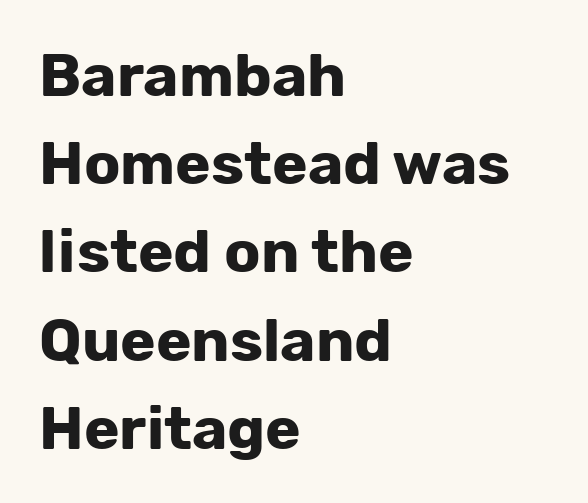
{"serif": "no", "italic": "no", "bold": "yes", "weight": "bold", "width": "normal", "stroke_contrast": "low", "x_height": "medium", "monospaced": "no", "underline": "no", "align": "left", "line_spacing": "normal", "line_spacing_ratio": 1.47, "letter_spacing": "normal", "letter_spacing_em": 0.0, "glyph_px": 60}
